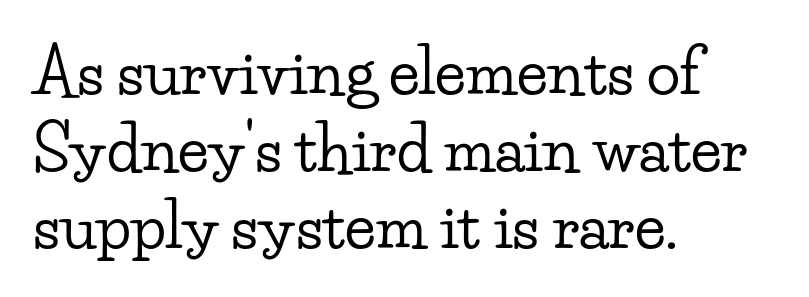
Q: Is the text italic (slanted)? A: No, it is upright.
Q: Is the typeface a serif or a sans-serif typeface? A: Serif.
Q: Is the text underlined? A: No.
Q: How is the paragraph aligned? A: Left-aligned.
Q: Is the spacing between letters normal or unusually wide? A: Normal.
Q: Width (condensed, normal, or wide)? A: Wide.
Q: Stroke contrast? A: Low.
Q: x-height? A: Small.
Q: Monospaced? A: No.
